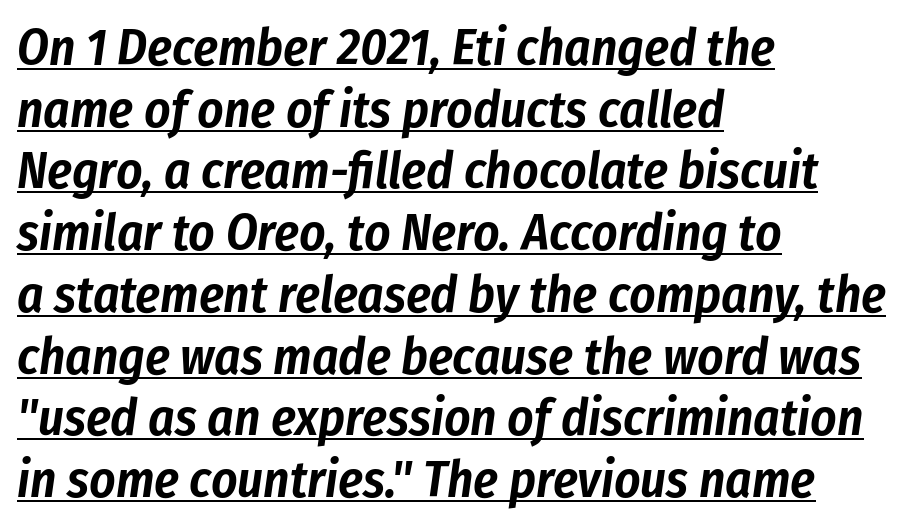
Q: Is the text italic (slanted)? A: Yes, it leans right by about 8 degrees.
Q: Is the text underlined? A: Yes.
Q: How is the paragraph aligned? A: Left-aligned.
Q: Is the spacing between letters normal or unusually wide? A: Normal.
Q: Width (condensed, normal, or wide)? A: Condensed.
Q: Stroke contrast? A: Low.
Q: x-height? A: Medium.
Q: Monospaced? A: No.
